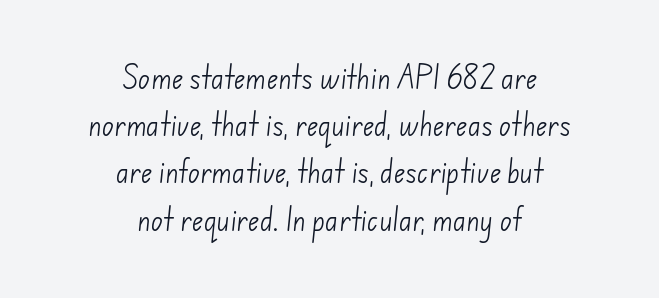
Q: Is the text bold? A: No.
Q: Is the text underlined? A: No.
Q: How is the paragraph aligned? A: Centered.
Q: Is the spacing between letters normal or unusually wide? A: Normal.
